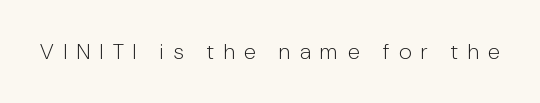
{"italic": "no", "bold": "no", "underline": "no", "letter_spacing": "wide", "letter_spacing_em": 0.44, "glyph_px": 22}
